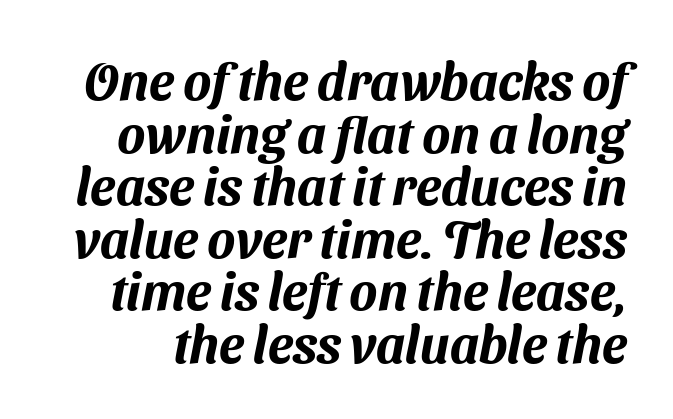
{"serif": "no", "width": "normal", "stroke_contrast": "medium", "x_height": "medium", "monospaced": "no", "underline": "no", "line_spacing": "tight", "line_spacing_ratio": 1.01, "letter_spacing": "normal", "letter_spacing_em": 0.0, "glyph_px": 52}
